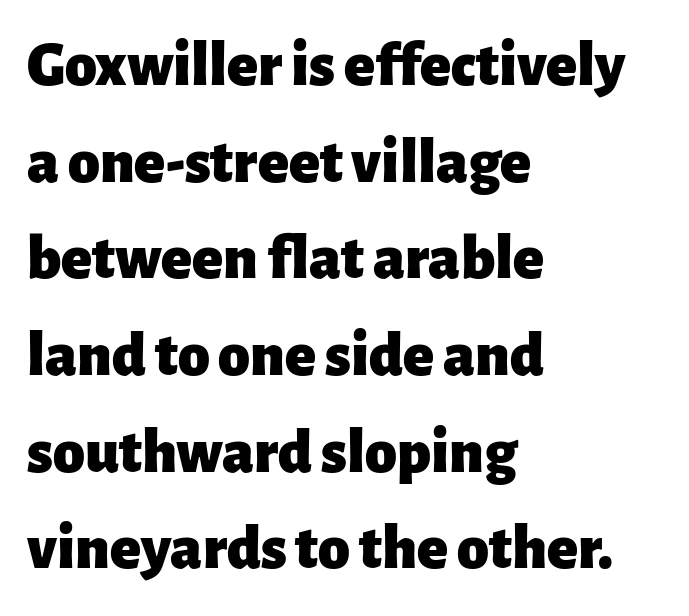
The letterforms sit shoulder to shoulder at normal distance. Leading: standard. Bold? Absolutely — the strokes are thick and heavy. You could not count columns in this text — the font is proportionally spaced. The passage is arranged the way most books set body copy — flush left. The type sits square on the baseline with zero lean.
